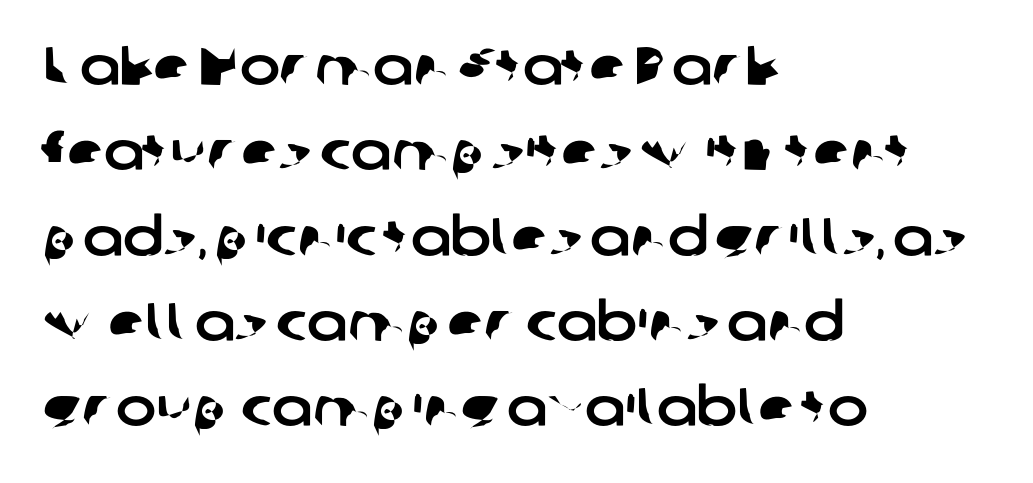
Q: Is the typeface a serif or a sans-serif typeface? A: Sans-serif.
Q: Is the text underlined? A: No.
Q: How is the paragraph aligned? A: Left-aligned.
Q: Is the spacing between letters normal or unusually wide? A: Normal.
Q: Is the spacing between lines tight, normal or loose? A: Normal.
Q: Width (condensed, normal, or wide)? A: Normal.
Q: Stroke contrast? A: Low.
Q: x-height? A: Medium.
Q: Monospaced? A: No.
